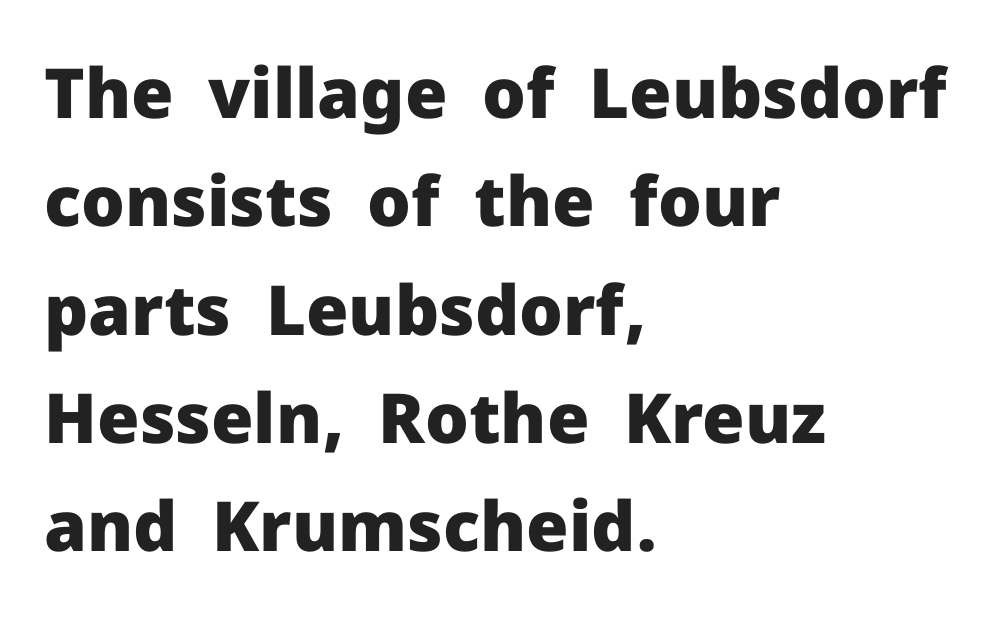
Horizontal bands of white between lines are of average thickness. If you drew a ruler down the left edge, every line would touch it. Is this a fixed-width face? No — the glyphs have proportional, varying widths. Letter spacing: default. The characters look thick and weighty, a clear bold. Italic? Not at all — the glyphs are vertical.
